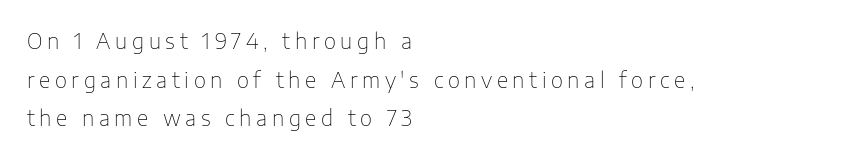
{"italic": "no", "bold": "no", "underline": "no", "align": "left", "line_spacing_ratio": 1.84, "letter_spacing": "wide", "letter_spacing_em": 0.22, "glyph_px": 21}
